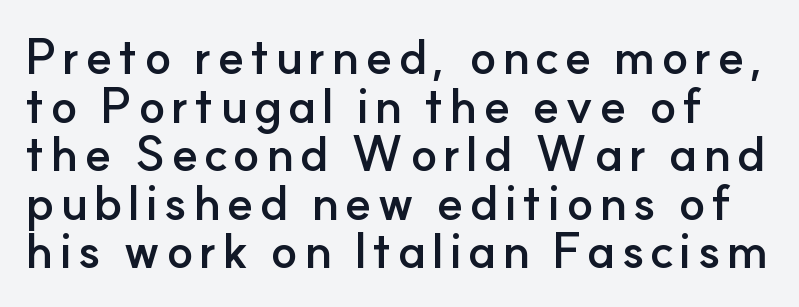
The image shows 49 px semibold sans-serif type, upright; set tight line spacing (0.99x), not underlined; low stroke contrast and a small x-height.
